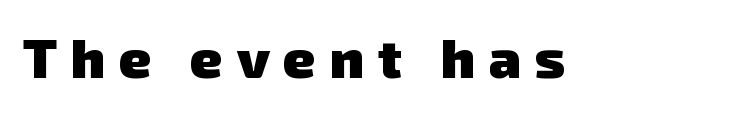
The image shows 55 px heavy sans-serif type; set unusually wide letter spacing (+0.25 em), not underlined; low stroke contrast and a medium x-height.
